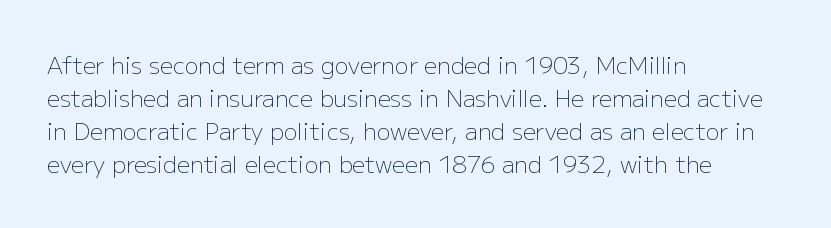
Q: Is the text bold? A: No.
Q: Is the text italic (slanted)? A: No, it is upright.
Q: Is the text underlined? A: No.
Q: How is the paragraph aligned? A: Left-aligned.
Q: Is the spacing between letters normal or unusually wide? A: Normal.
Q: Is the spacing between lines tight, normal or loose? A: Normal.
